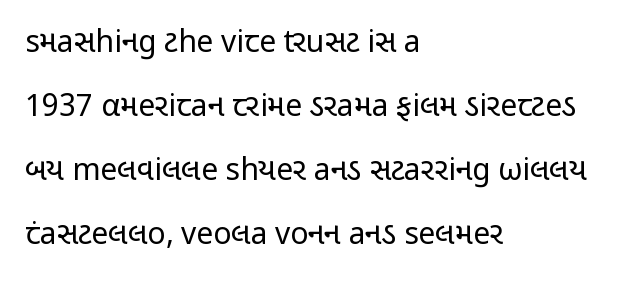
{"serif": "no", "italic": "no", "bold": "no", "weight": "regular", "width": "condensed", "stroke_contrast": "low", "x_height": "medium", "monospaced": "no", "underline": "no", "align": "left", "line_spacing": "loose", "line_spacing_ratio": 2.13, "letter_spacing": "normal", "letter_spacing_em": 0.0, "glyph_px": 30}
